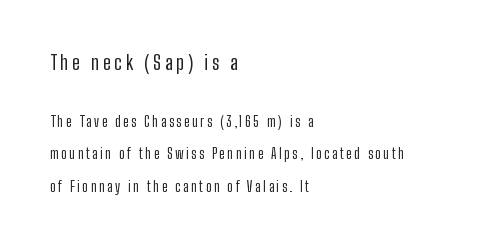
{"italic": "no", "bold": "no", "underline": "no", "align": "left", "line_spacing": "loose", "line_spacing_ratio": 2.33, "larger_block": "first", "size_ratio": 1.43, "glyph_px": 20}
